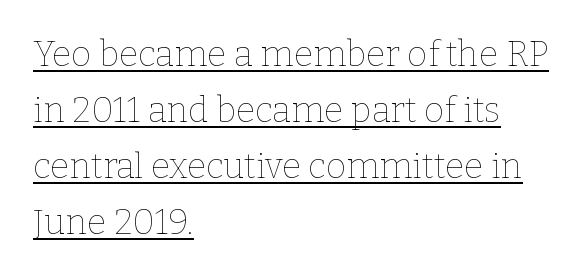
{"italic": "no", "bold": "no", "weight": "thin", "width": "normal", "stroke_contrast": "low", "x_height": "medium", "monospaced": "no", "underline": "yes", "align": "left", "line_spacing": "normal", "line_spacing_ratio": 1.6, "letter_spacing": "normal", "letter_spacing_em": 0.0, "glyph_px": 35}
